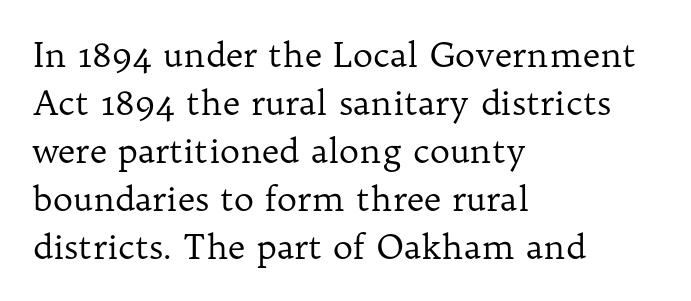
{"serif": "yes", "italic": "no", "bold": "no", "weight": "regular", "width": "normal", "stroke_contrast": "low", "x_height": "medium", "monospaced": "no", "underline": "no", "align": "left", "line_spacing": "normal", "line_spacing_ratio": 1.41, "letter_spacing": "normal", "letter_spacing_em": 0.0, "glyph_px": 34}
